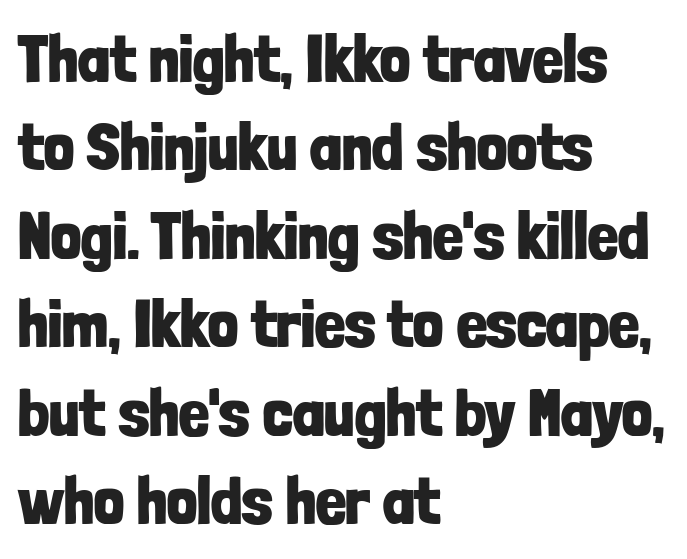
The image shows 67 px bold, condensed sans-serif type, upright; set left-aligned, normal line spacing (1.32x), normal letter spacing, not underlined; low stroke contrast and a medium x-height.
